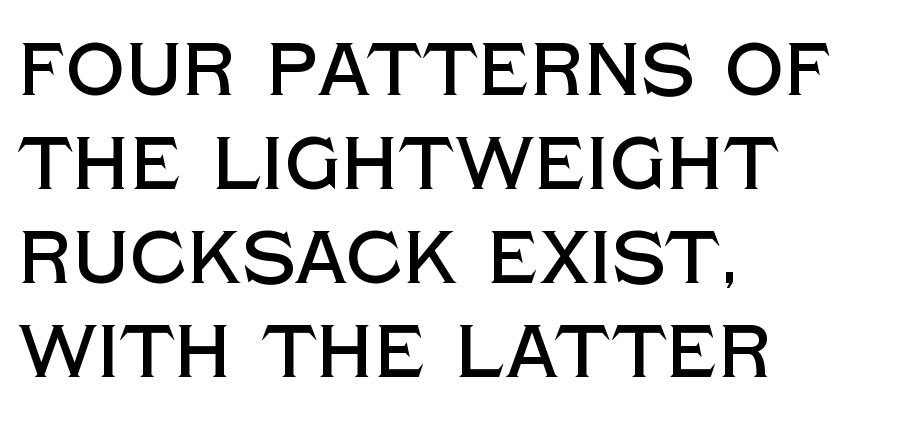
The image shows 74 px sans-serif type, upright; set left-aligned, normal line spacing (1.27x), normal letter spacing, not underlined; a large x-height.
